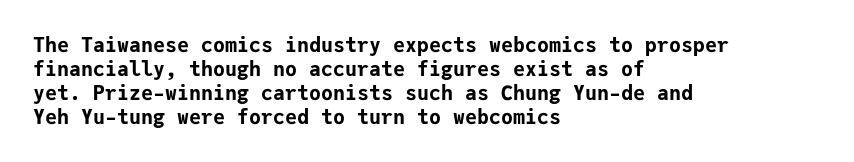
Posture: upright roman. Between one letter and the next there's only the usual sliver of space. Layout note: lines flush left. Clear beneath every line of the passage. The characters look thick and weighty, a clear bold.
